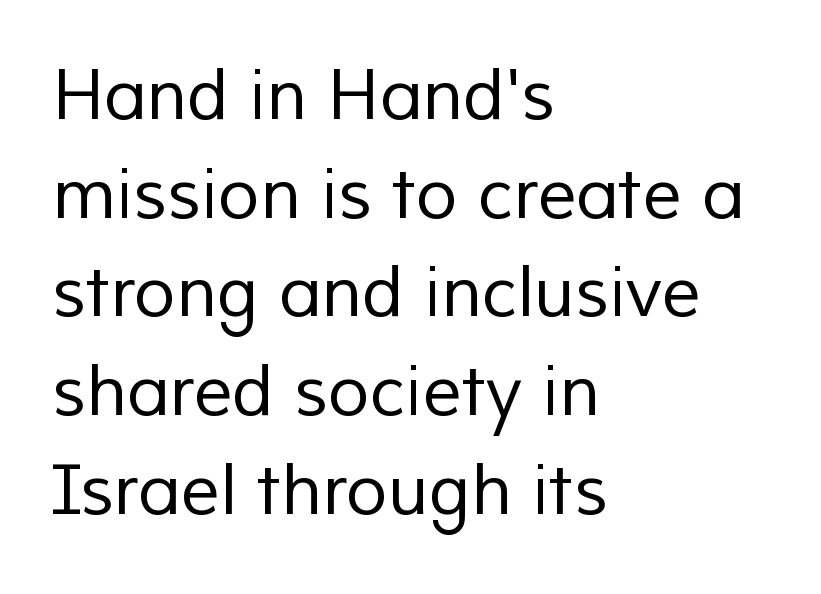
The image shows 69 px regular-weight sans-serif type; set left-aligned, normal line spacing (1.43x), normal letter spacing, not underlined; low stroke contrast and a medium x-height.
